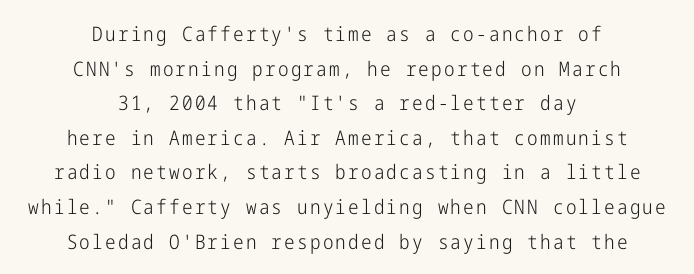
The passage shown is not bold in any degree. The lettering holds an erect, upright posture throughout. These lines are centered, leaving both edges ragged. Honestly, there is no underline to notice here at all.
